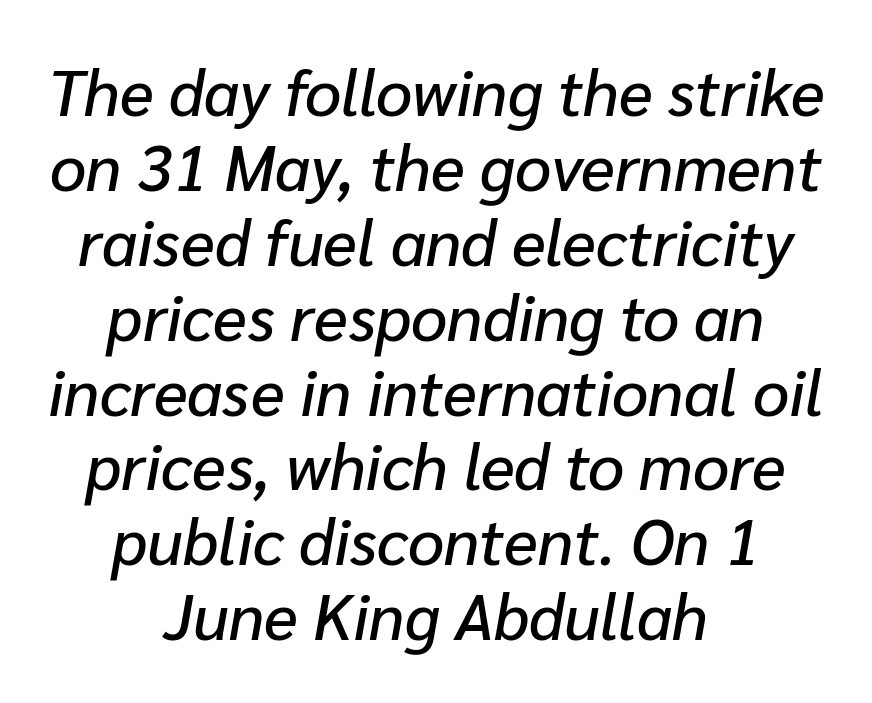
{"italic": "yes", "lean": "right", "slant_degrees": 10, "width": "normal", "stroke_contrast": "low", "x_height": "medium", "monospaced": "no", "underline": "no", "align": "center", "line_spacing_ratio": 1.17, "letter_spacing": "normal", "letter_spacing_em": 0.0, "glyph_px": 64}
